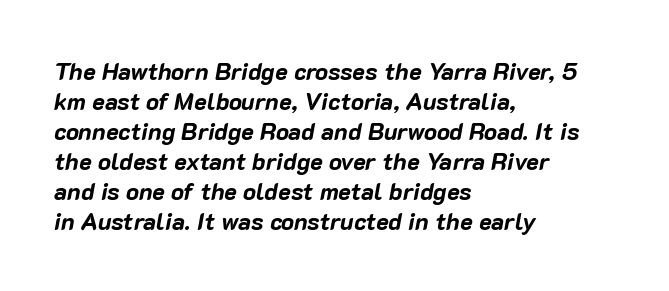
{"italic": "yes", "lean": "right", "slant_degrees": 10, "bold": "yes", "underline": "no", "align": "left", "line_spacing": "normal", "line_spacing_ratio": 1.25, "letter_spacing": "normal", "letter_spacing_em": 0.0, "glyph_px": 24}
